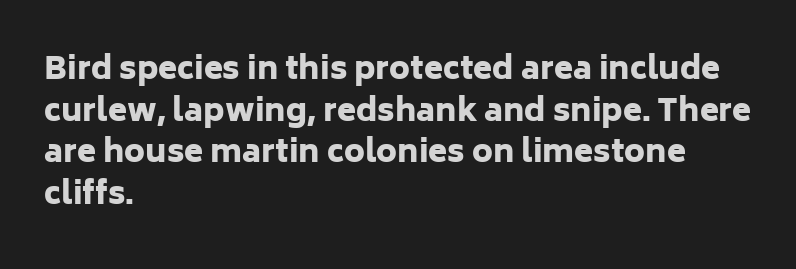
The image shows 31 px heavy sans-serif type, upright; set left-aligned, normal line spacing (1.34x), normal letter spacing, not underlined; low stroke contrast and a medium x-height.
